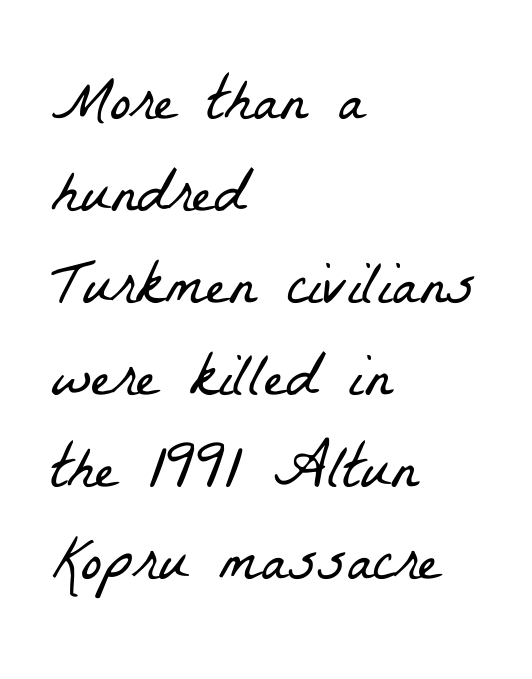
The face used here is proportionally spaced, like ordinary book or web type. Heaviness? Minimal to ordinary, like unemphasized prose. Beneath every word, the page is bare. The letters carry serifs — small finishing strokes at the ends of their stems. The compositor pushed each line to the left boundary. The rows are spaced the way most documents space them.
